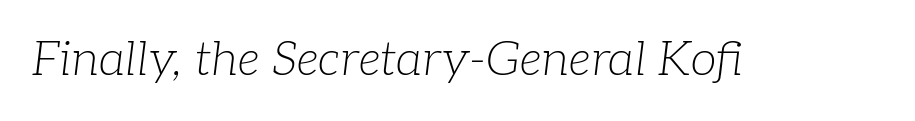
Q: Is the text bold? A: No.
Q: Is the text italic (slanted)? A: Yes, it leans right by about 7 degrees.
Q: Is the typeface a serif or a sans-serif typeface? A: Serif.
Q: Is the text underlined? A: No.
Q: Is the spacing between letters normal or unusually wide? A: Normal.
Q: Width (condensed, normal, or wide)? A: Normal.
Q: Stroke contrast? A: Low.
Q: x-height? A: Medium.
Q: Monospaced? A: No.
